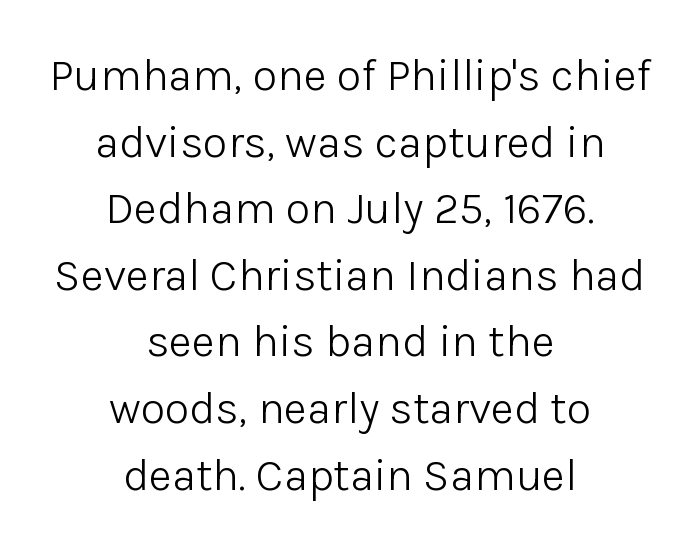
The image shows 45 px light sans-serif type, upright; set centered, normal line spacing (1.48x), normal letter spacing, not underlined; low stroke contrast and a medium x-height.
